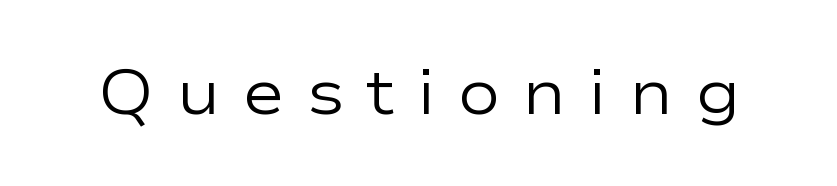
Q: Is the text bold? A: No.
Q: Is the text italic (slanted)? A: No, it is upright.
Q: Is the typeface a serif or a sans-serif typeface? A: Sans-serif.
Q: Is the text underlined? A: No.
Q: Is the spacing between letters normal or unusually wide? A: Unusually wide.
Q: Width (condensed, normal, or wide)? A: Wide.
Q: Stroke contrast? A: Low.
Q: x-height? A: Medium.
Q: Monospaced? A: No.
